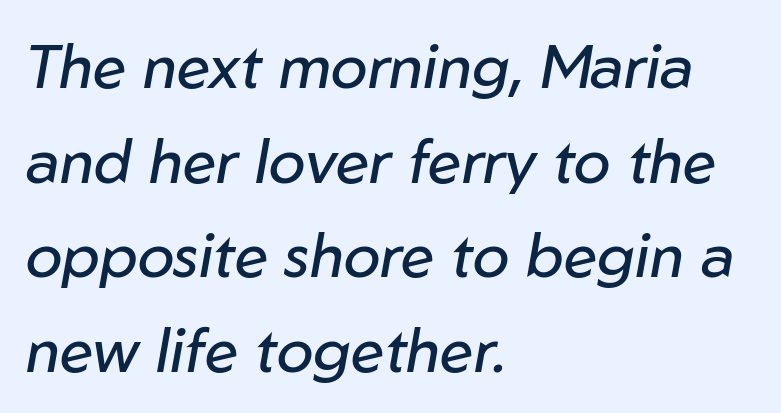
The image shows 61 px regular-weight type, italic (leaning right); set left-aligned, normal line spacing (1.55x), normal letter spacing, not underlined; low stroke contrast and a medium x-height.
